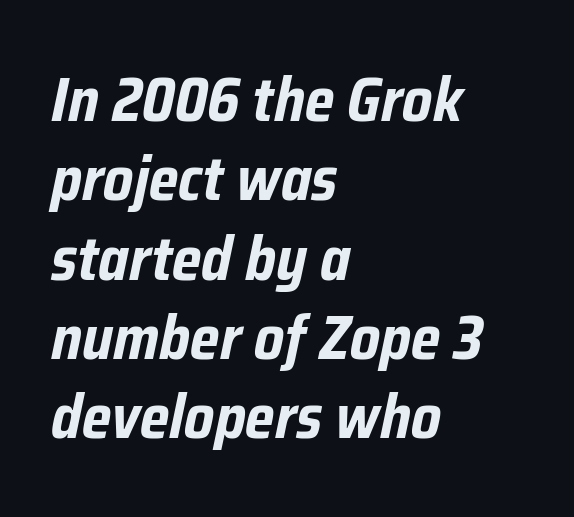
The image shows 61 px bold, condensed type, italic (leaning right); set left-aligned, normal line spacing (1.3x), normal letter spacing, not underlined; low stroke contrast and a medium x-height.
